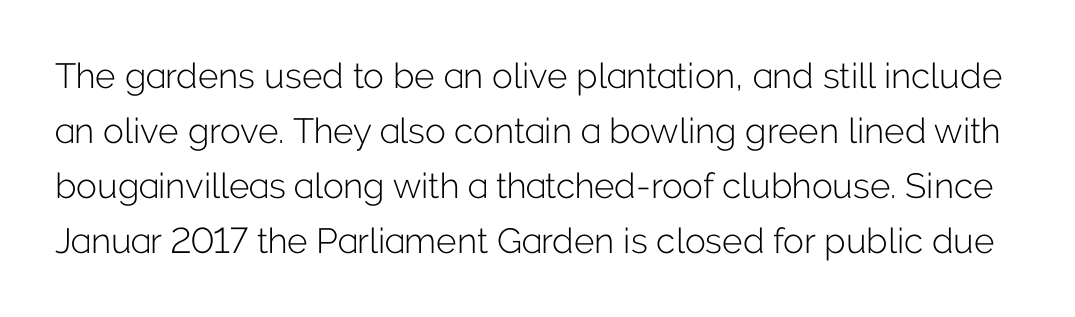
{"serif": "no", "italic": "no", "bold": "no", "weight": "light", "width": "normal", "stroke_contrast": "low", "x_height": "medium", "monospaced": "no", "underline": "no", "line_spacing": "normal", "line_spacing_ratio": 1.57, "letter_spacing": "normal", "letter_spacing_em": 0.0, "glyph_px": 35}
